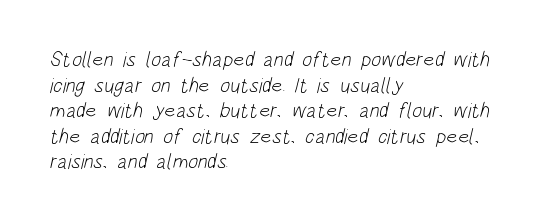
Descenders are the only things crossing below the line. No extra tracking has been applied to these lines. A quiet, ordinary-to-light weight characterises the typeface. Alignment: flush left.
